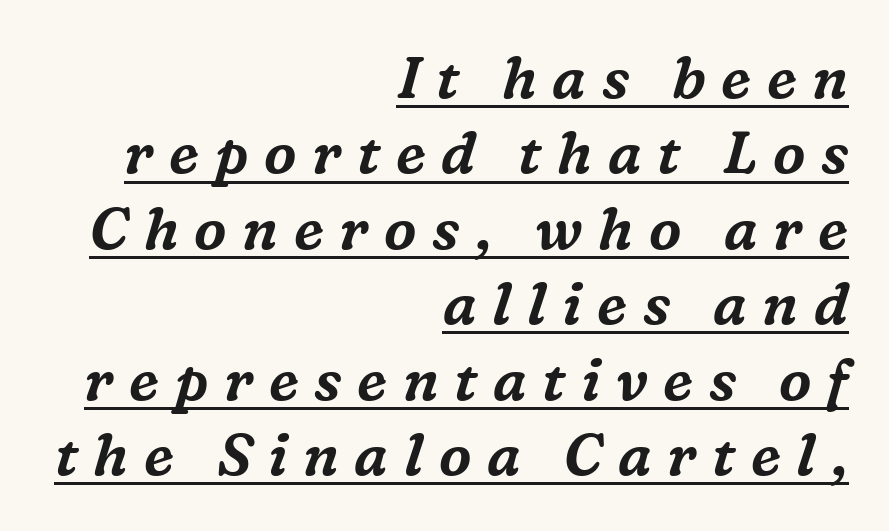
Q: Is the text italic (slanted)? A: Yes, it leans right by about 16 degrees.
Q: Is the typeface a serif or a sans-serif typeface? A: Serif.
Q: Is the text underlined? A: Yes.
Q: How is the paragraph aligned? A: Right-aligned.
Q: Is the spacing between letters normal or unusually wide? A: Unusually wide.
Q: Is the spacing between lines tight, normal or loose? A: Normal.
Q: Width (condensed, normal, or wide)? A: Normal.
Q: Stroke contrast? A: Medium.
Q: x-height? A: Medium.
Q: Monospaced? A: No.
